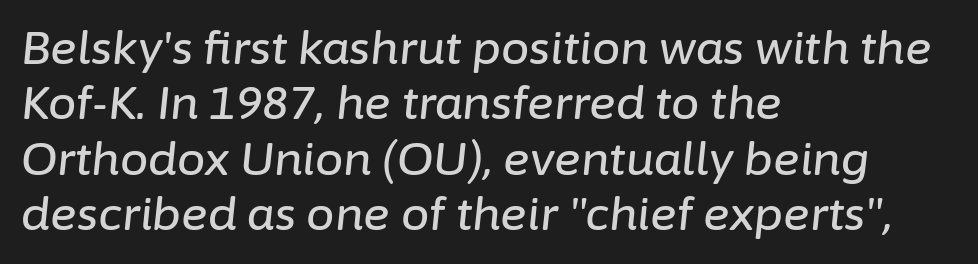
The image shows 45 px text type, italic (leaning right); set left-aligned, line spacing 1.23x, normal letter spacing, not underlined; low stroke contrast and a medium x-height.
